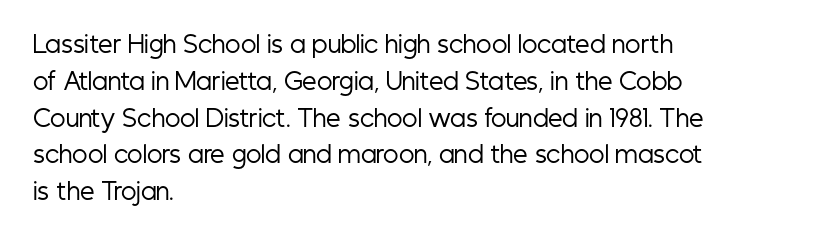
The image shows 23 px text type, upright; set left-aligned, normal line spacing (1.6x), normal letter spacing, not underlined.
